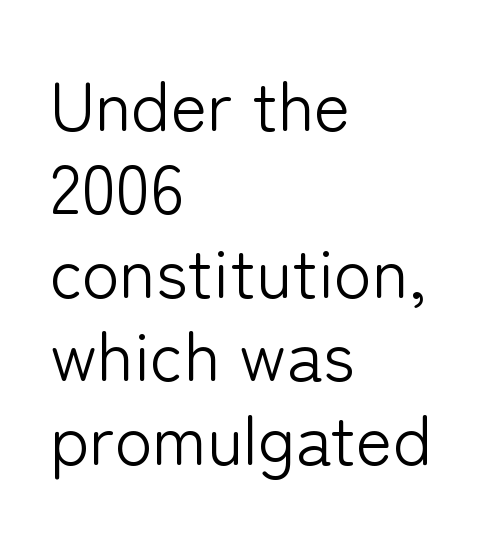
The image shows 69 px light sans-serif type, upright; set left-aligned, line spacing 1.21x, normal letter spacing, not underlined; low stroke contrast and a medium x-height.
